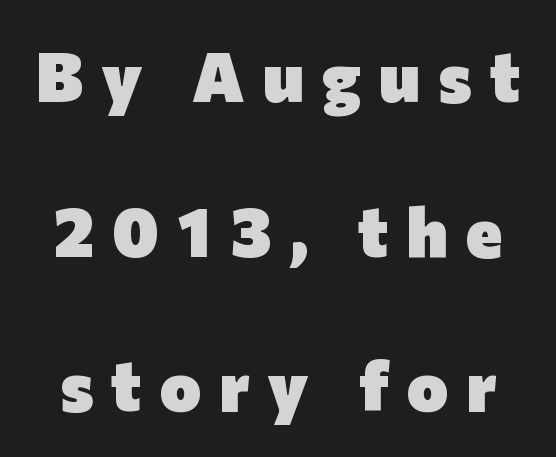
{"serif": "no", "italic": "no", "bold": "yes", "weight": "heavy", "width": "normal", "stroke_contrast": "low", "x_height": "medium", "monospaced": "no", "underline": "no", "line_spacing": "loose", "line_spacing_ratio": 2.21, "letter_spacing": "wide", "letter_spacing_em": 0.26, "glyph_px": 70}
